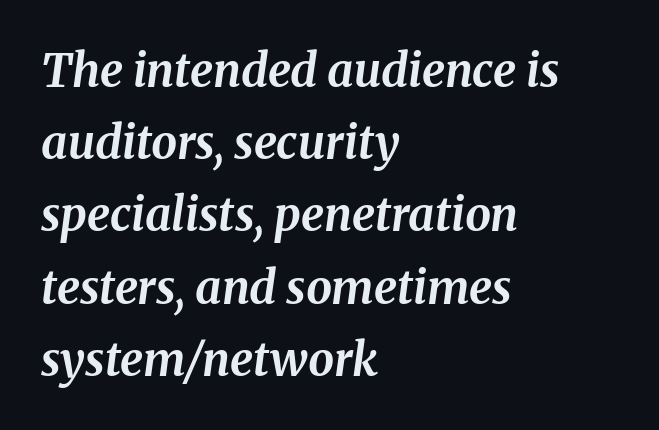
The image shows 46 px bold type, italic (leaning right); set left-aligned, normal line spacing (1.57x), normal letter spacing, not underlined; medium stroke contrast and a medium x-height.
